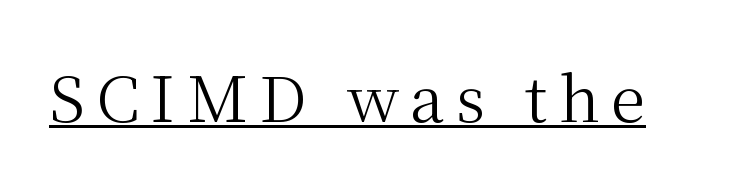
Q: Is the text bold? A: No.
Q: Is the text italic (slanted)? A: No, it is upright.
Q: Is the typeface a serif or a sans-serif typeface? A: Serif.
Q: Is the text underlined? A: Yes.
Q: Width (condensed, normal, or wide)? A: Normal.
Q: Stroke contrast? A: Medium.
Q: x-height? A: Medium.
Q: Monospaced? A: No.
